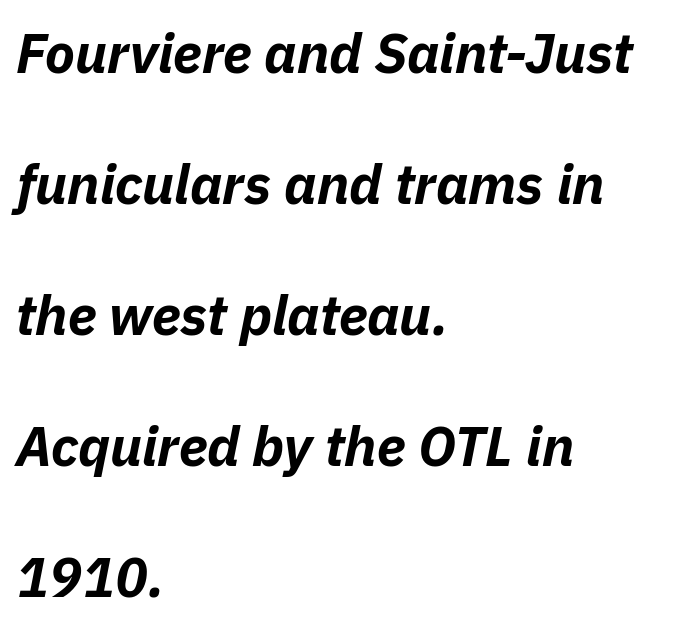
The setting favours the left margin, as ordinary paragraphs usually do. A typesetter would mark this as italic. Between one letter and the next there's only the usual sliver of space. These lines are rendered in a variable-pitch font.
